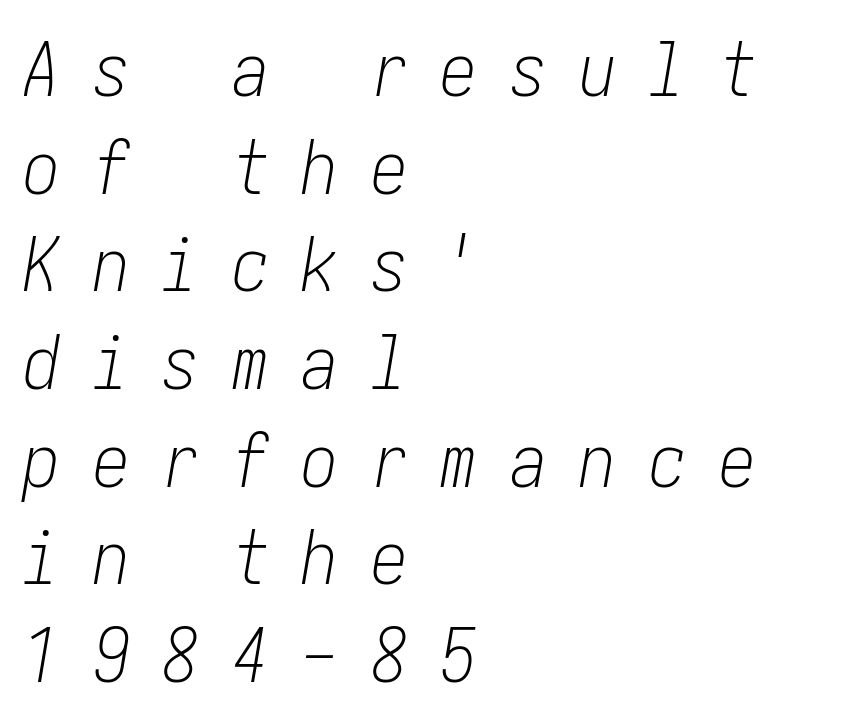
{"italic": "yes", "lean": "right", "slant_degrees": 10, "bold": "no", "weight": "light", "width": "condensed", "stroke_contrast": "low", "x_height": "medium", "underline": "no", "align": "left", "line_spacing": "normal", "line_spacing_ratio": 1.32, "letter_spacing": "wide", "letter_spacing_em": 0.44, "glyph_px": 74}
